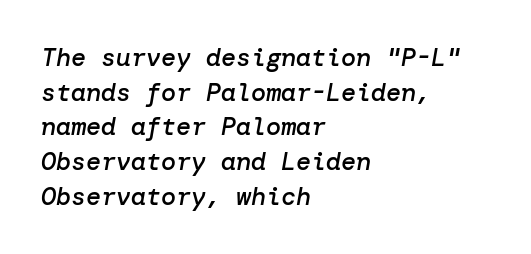
The image shows 25 px text type, italic (leaning right); set left-aligned, normal line spacing (1.39x), normal letter spacing, not underlined.
